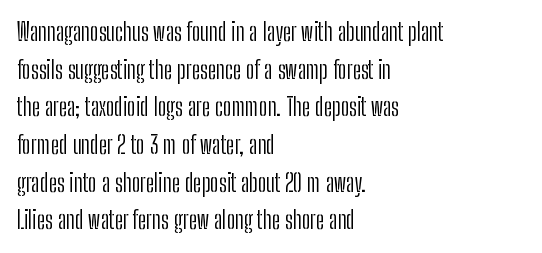
The image shows 24 px text type, upright; set left-aligned, normal line spacing (1.57x), normal letter spacing, not underlined.
